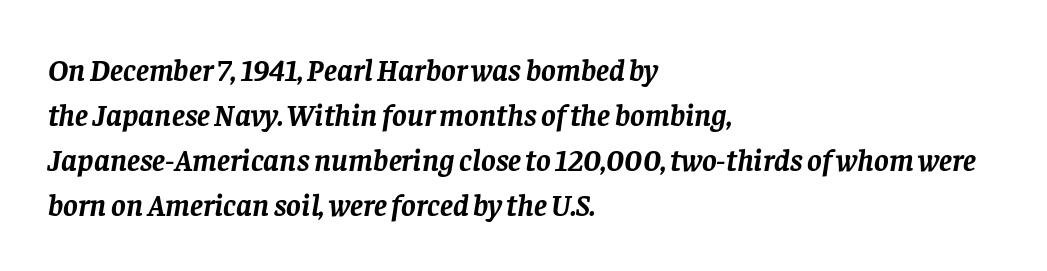
{"serif": "yes", "italic": "yes", "lean": "right", "slant_degrees": 8, "bold": "yes", "weight": "semibold", "width": "normal", "stroke_contrast": "low", "x_height": "large", "monospaced": "no", "underline": "no", "align": "left", "line_spacing": "normal", "line_spacing_ratio": 1.45, "letter_spacing": "normal", "letter_spacing_em": 0.0, "glyph_px": 31}
